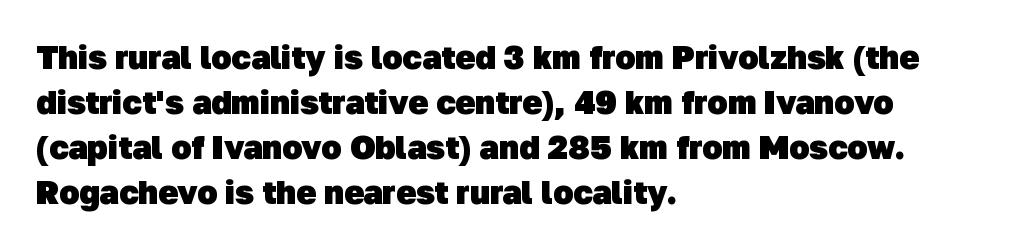
The image shows 33 px heavy sans-serif type; set left-aligned, normal line spacing (1.36x), normal letter spacing, not underlined; low stroke contrast and a medium x-height.
